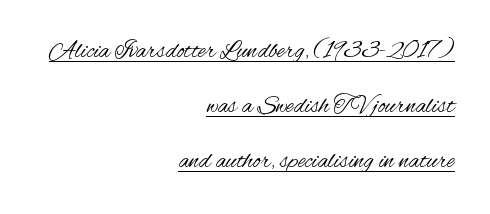
Q: Is the text bold? A: No.
Q: Is the text italic (slanted)? A: Yes.
Q: Is the text underlined? A: Yes.
Q: How is the paragraph aligned? A: Right-aligned.
Q: Is the spacing between letters normal or unusually wide? A: Normal.
Q: Is the spacing between lines tight, normal or loose? A: Loose.
